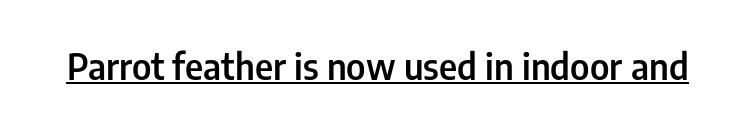
The image shows 36 px semibold, condensed sans-serif type, upright; set normal letter spacing, underlined; low stroke contrast and a medium x-height.
